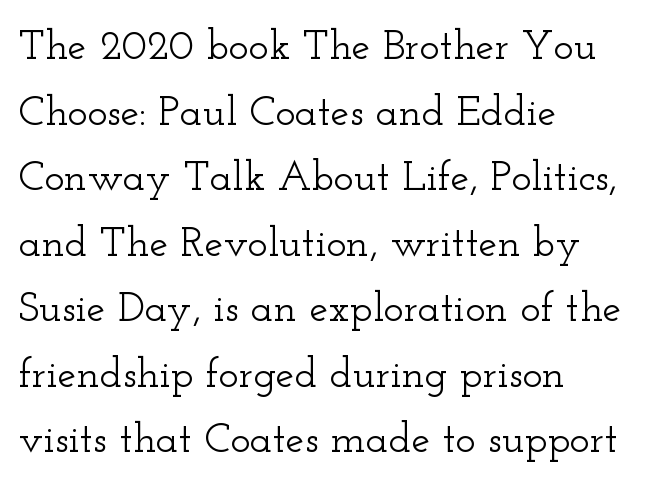
Classification — serif. The foot of each line stays bare and open. Designer's note — italics off, roman on. Quick note: interline space is typical. The paragraph has a hard left edge and a soft right edge. Varying glyph widths throughout — classic text-font behaviour.
